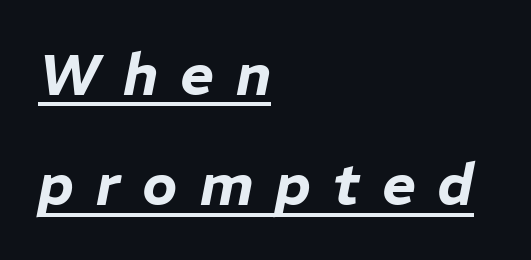
{"italic": "yes", "lean": "right", "slant_degrees": 11, "width": "normal", "stroke_contrast": "low", "x_height": "medium", "monospaced": "no", "underline": "yes", "align": "left", "line_spacing": "loose", "line_spacing_ratio": 1.9, "letter_spacing": "wide", "letter_spacing_em": 0.38, "glyph_px": 58}
